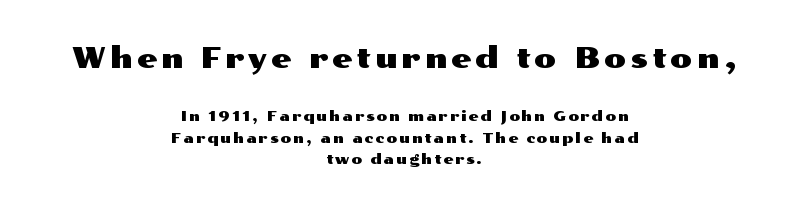
Q: Is the text italic (slanted)? A: No, it is upright.
Q: Is the typeface a serif or a sans-serif typeface? A: Sans-serif.
Q: Is the text underlined? A: No.
Q: How is the paragraph aligned? A: Centered.
Q: Is the spacing between lines tight, normal or loose? A: Normal.
Q: Which block of text is set in a larger size, the first (top) or the second (bottom)? A: The first (top) one.
Q: Width (condensed, normal, or wide)? A: Wide.
Q: Stroke contrast? A: Medium.
Q: x-height? A: Medium.
Q: Monospaced? A: No.
